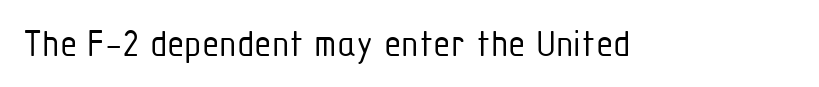
{"serif": "no", "italic": "no", "bold": "no", "weight": "light", "width": "condensed", "stroke_contrast": "low", "x_height": "medium", "monospaced": "no", "underline": "no", "letter_spacing": "normal", "letter_spacing_em": 0.0, "glyph_px": 40}
